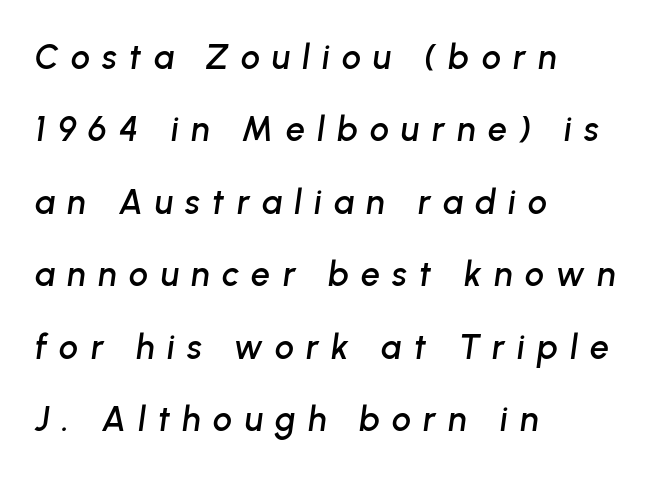
The image shows 34 px text type, italic (leaning right); set left-aligned, loose line spacing (2.13x), unusually wide letter spacing (+0.36 em), not underlined; low stroke contrast and a medium x-height.
